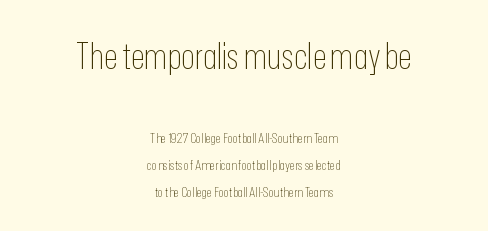
{"serif": "no", "italic": "no", "bold": "no", "weight": "thin", "width": "condensed", "stroke_contrast": "low", "x_height": "medium", "monospaced": "no", "underline": "no", "align": "center", "line_spacing": "loose", "line_spacing_ratio": 1.92, "letter_spacing": "normal", "letter_spacing_em": 0.0, "larger_block": "first", "size_ratio": 2.57, "glyph_px": 36}
